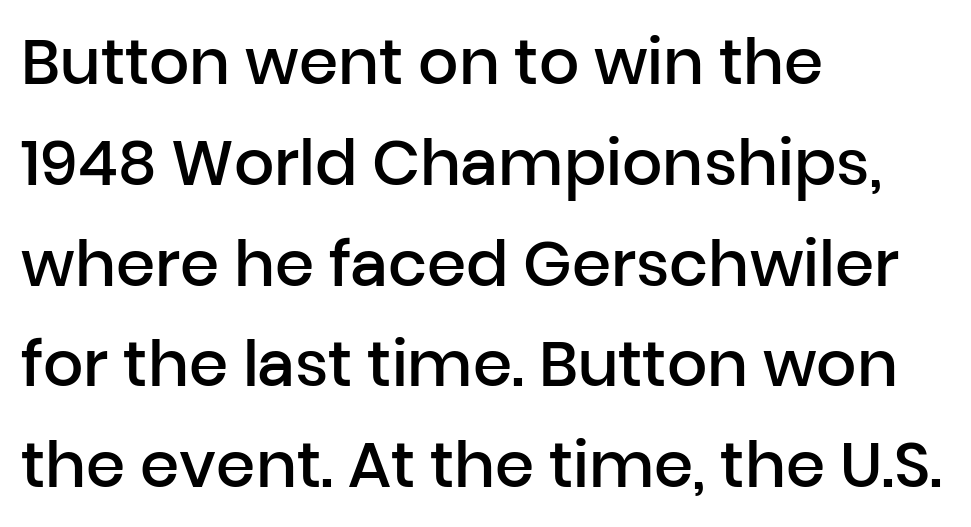
The image shows 63 px semibold sans-serif type, upright; set left-aligned, normal line spacing (1.6x), normal letter spacing, not underlined; low stroke contrast and a medium x-height.
